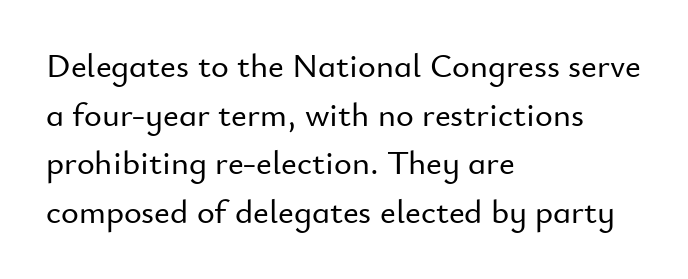
The image shows 34 px sans-serif type, upright; set left-aligned, normal line spacing (1.43x), normal letter spacing, not underlined; low stroke contrast and a small x-height.
